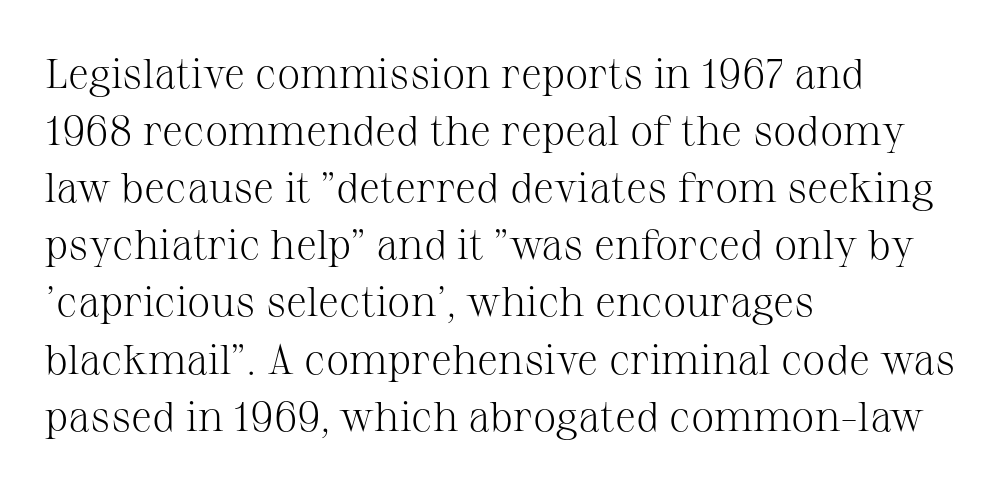
{"serif": "yes", "italic": "no", "bold": "no", "weight": "light", "width": "normal", "stroke_contrast": "medium", "x_height": "medium", "monospaced": "no", "underline": "no", "align": "left", "line_spacing": "normal", "line_spacing_ratio": 1.36, "letter_spacing": "normal", "letter_spacing_em": 0.0, "glyph_px": 42}
